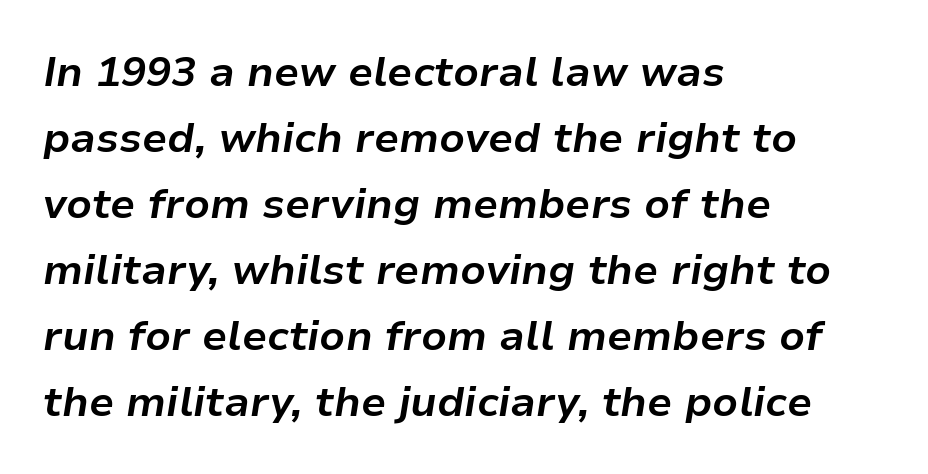
A dark, heavy texture on the line: the type is bold. The type is set solid horizontally, with unmodified tracking. Style check: oblique. What's the leading like? Ordinary, nothing unusual. Beneath every word, the page is bare.
